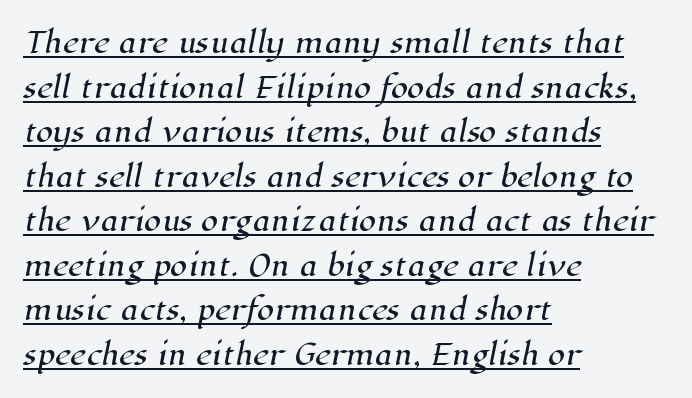
Q: Is the typeface a serif or a sans-serif typeface? A: Serif.
Q: Is the text underlined? A: Yes.
Q: How is the paragraph aligned? A: Left-aligned.
Q: Is the spacing between letters normal or unusually wide? A: Normal.
Q: Is the spacing between lines tight, normal or loose? A: Normal.
Q: Width (condensed, normal, or wide)? A: Normal.
Q: Stroke contrast? A: High.
Q: x-height? A: Medium.
Q: Monospaced? A: No.
